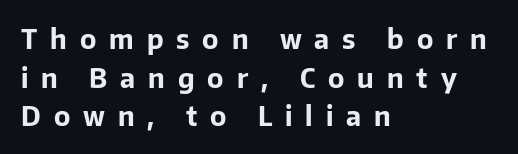
Set as a true bold cut, around the 700 mark. Does extra space separate the letters? Yes, quite a lot of it. Is there any slant? The stems are plumb. Unmarked baselines from the first word to the last. The lines in this sample share a left origin and differ only in where they stop.
